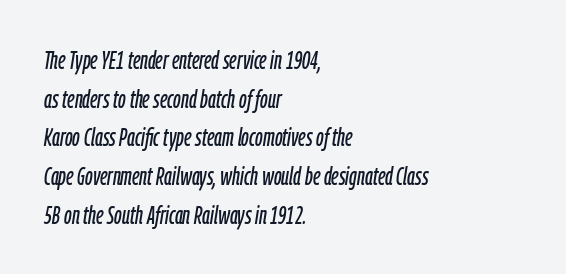
Q: Is the text italic (slanted)? A: Yes, it leans right by about 9 degrees.
Q: Is the text underlined? A: No.
Q: How is the paragraph aligned? A: Left-aligned.
Q: Is the spacing between letters normal or unusually wide? A: Normal.
Q: Is the spacing between lines tight, normal or loose? A: Normal.
